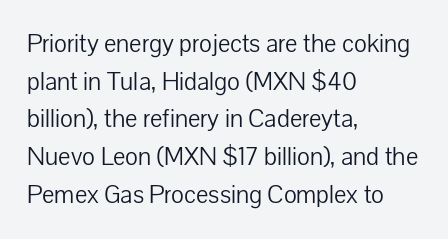
The image shows 26 px text type, upright; set left-aligned, normal line spacing (1.45x), normal letter spacing, not underlined.
